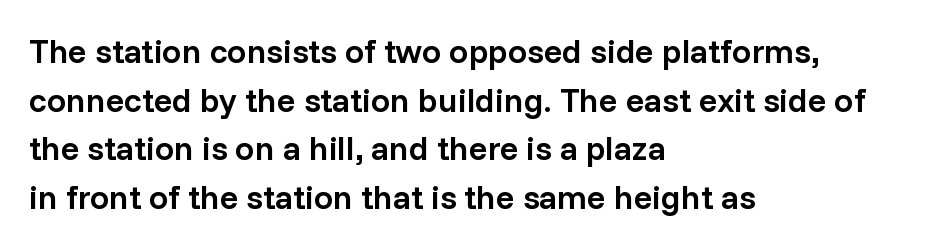
{"serif": "no", "italic": "no", "bold": "semi", "weight": "semibold", "width": "normal", "stroke_contrast": "low", "x_height": "medium", "monospaced": "no", "underline": "no", "align": "left", "line_spacing": "normal", "line_spacing_ratio": 1.43, "letter_spacing": "normal", "letter_spacing_em": 0.0, "glyph_px": 34}
